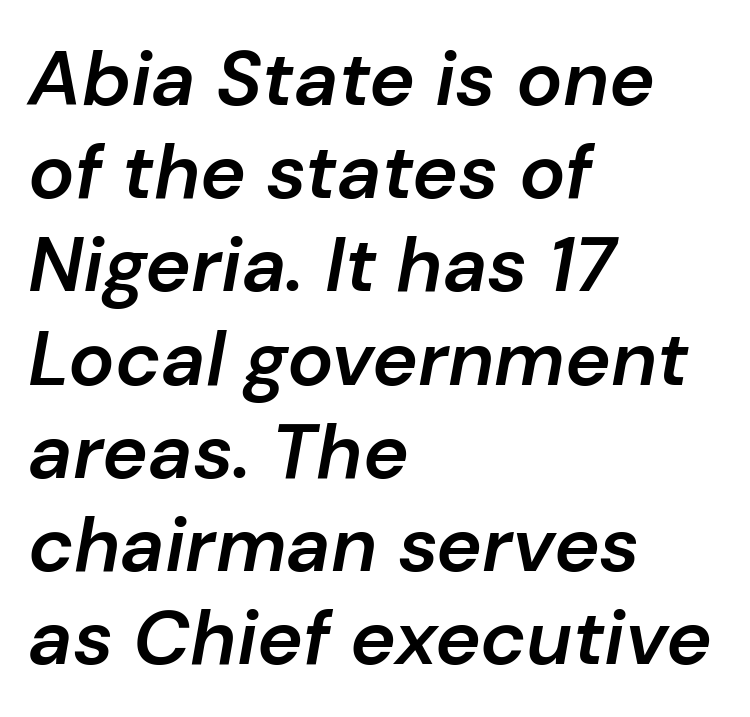
{"italic": "yes", "lean": "right", "slant_degrees": 10, "bold": "semi", "weight": "semibold", "width": "normal", "stroke_contrast": "low", "x_height": "medium", "monospaced": "no", "underline": "no", "align": "left", "line_spacing_ratio": 1.21, "letter_spacing": "normal", "letter_spacing_em": 0.0, "glyph_px": 77}
